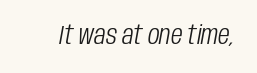
Q: Is the text bold? A: No.
Q: Is the text italic (slanted)? A: Yes, it leans right by about 10 degrees.
Q: Is the text underlined? A: No.
Q: Is the spacing between letters normal or unusually wide? A: Normal.
